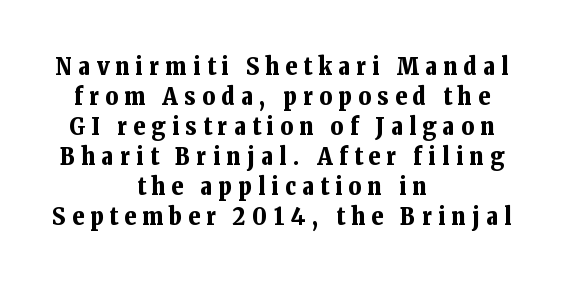
Q: Is the text bold? A: Yes.
Q: Is the text italic (slanted)? A: No, it is upright.
Q: Is the text underlined? A: No.
Q: How is the paragraph aligned? A: Centered.
Q: Is the spacing between letters normal or unusually wide? A: Unusually wide.
Q: Is the spacing between lines tight, normal or loose? A: Normal.
